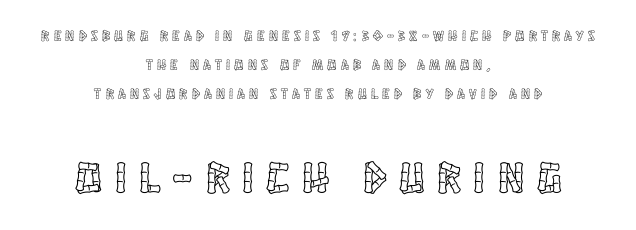
{"italic": "no", "width": "condensed", "x_height": "large", "monospaced": "no", "underline": "no", "align": "center", "line_spacing": "loose", "line_spacing_ratio": 1.92, "letter_spacing": "wide", "letter_spacing_em": 0.29, "larger_block": "second", "size_ratio": 2.93, "glyph_px": 44}
